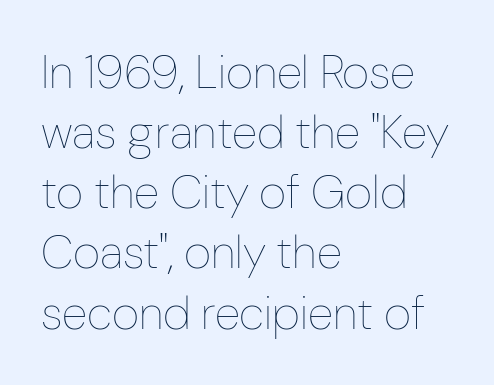
Q: Is the text bold? A: No.
Q: Is the text italic (slanted)? A: No, it is upright.
Q: Is the text underlined? A: No.
Q: How is the paragraph aligned? A: Left-aligned.
Q: Is the spacing between letters normal or unusually wide? A: Normal.
Q: Is the spacing between lines tight, normal or loose? A: Normal.
Q: Width (condensed, normal, or wide)? A: Condensed.
Q: Stroke contrast? A: Low.
Q: x-height? A: Medium.
Q: Monospaced? A: No.
